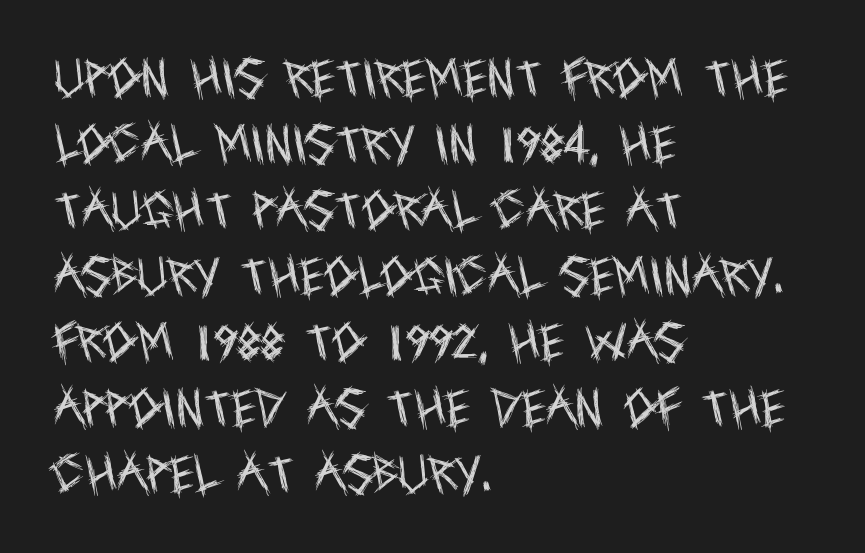
{"serif": "no", "italic": "no", "bold": "no", "weight": "regular", "width": "condensed", "x_height": "large", "monospaced": "no", "underline": "no", "align": "left", "line_spacing": "normal", "line_spacing_ratio": 1.57, "letter_spacing": "normal", "letter_spacing_em": 0.0, "glyph_px": 42}
